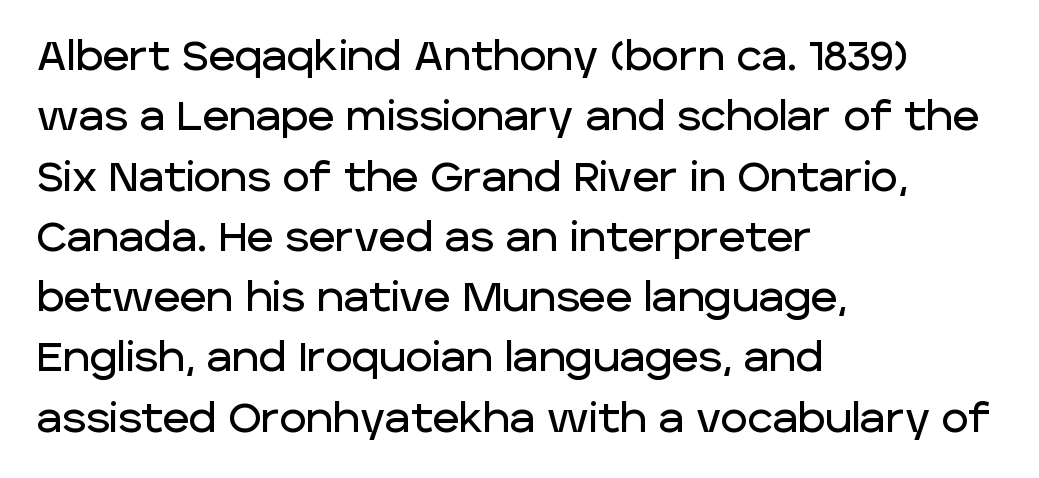
The image shows 41 px sans-serif type, upright; set left-aligned, normal line spacing (1.47x), normal letter spacing, not underlined; low stroke contrast and a large x-height.
